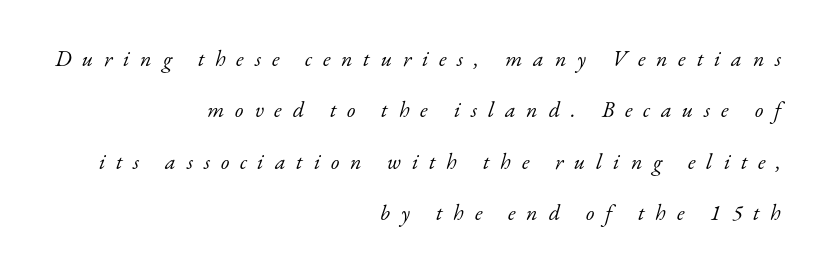
Q: Is the text bold? A: No.
Q: Is the text italic (slanted)? A: Yes, it leans right by about 17 degrees.
Q: Is the text underlined? A: No.
Q: How is the paragraph aligned? A: Right-aligned.
Q: Is the spacing between letters normal or unusually wide? A: Unusually wide.
Q: Is the spacing between lines tight, normal or loose? A: Loose.
